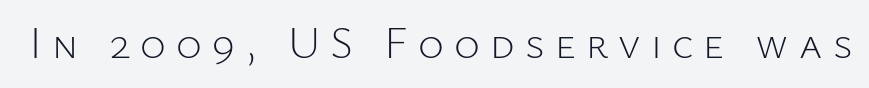
The image shows 44 px light sans-serif type, upright; set unusually wide letter spacing (+0.23 em), not underlined; low stroke contrast and a medium x-height.
